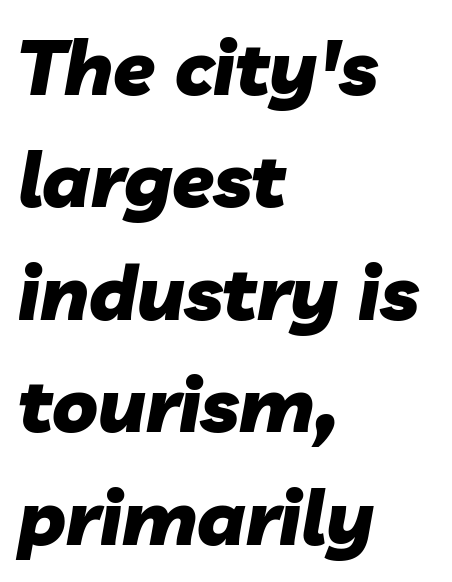
The image shows 76 px heavy type, italic (leaning right); set left-aligned, normal line spacing (1.48x), normal letter spacing, not underlined; low stroke contrast and a medium x-height.
